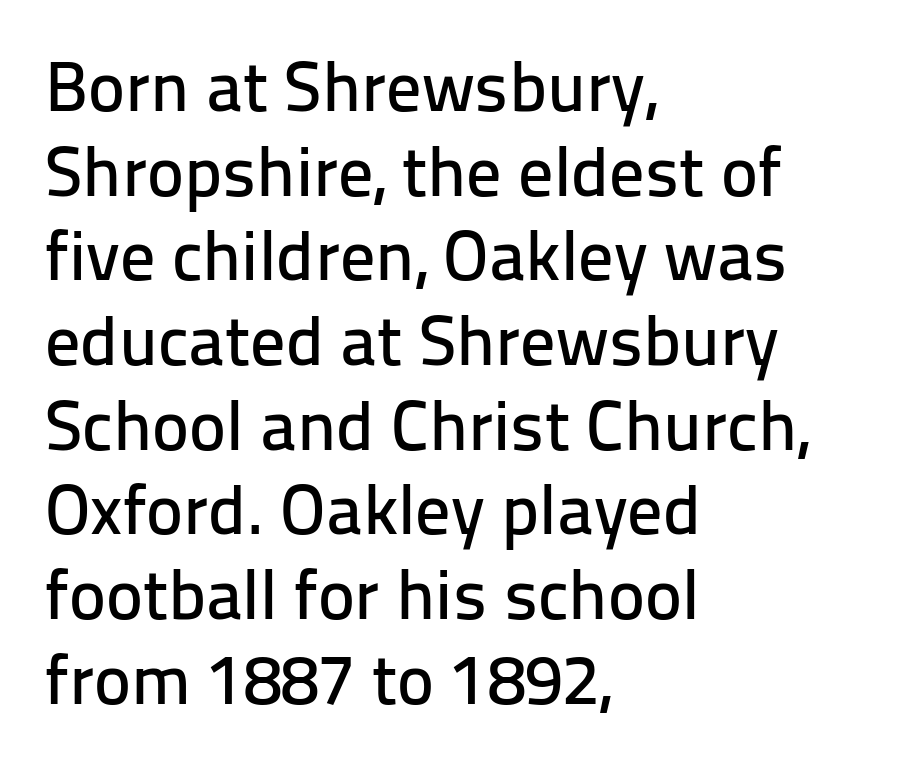
Line starts are locked; line ends wander. Upright lettering throughout. Underlining? Definitely not there. Character widths vary here, with narrow letters taking less room than wide ones. Compared with typical body copy, the letter spacing here is the same. Typographically, this falls in the sans-serif category.
